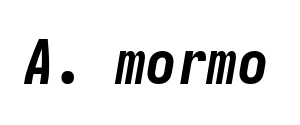
Q: Is the text bold? A: Yes.
Q: Is the text italic (slanted)? A: Yes, it leans right by about 10 degrees.
Q: Is the text underlined? A: No.
Q: Is the spacing between letters normal or unusually wide? A: Normal.
Q: Width (condensed, normal, or wide)? A: Condensed.
Q: Stroke contrast? A: Low.
Q: x-height? A: Medium.
